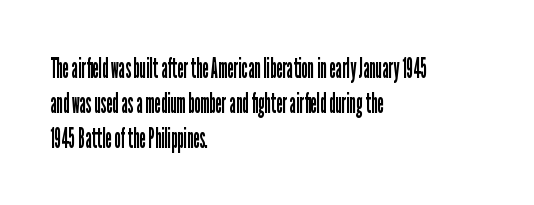
The image shows 28 px regular-weight, condensed sans-serif type, upright; set left-aligned, normal line spacing (1.25x), normal letter spacing, not underlined; low stroke contrast and a medium x-height.
